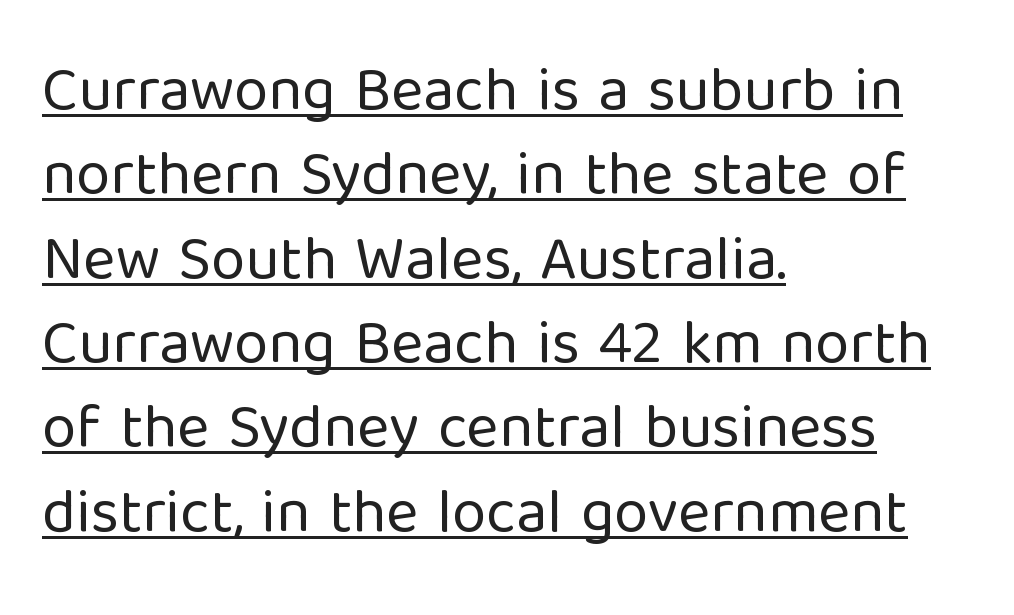
{"serif": "no", "italic": "no", "bold": "no", "weight": "regular", "width": "normal", "stroke_contrast": "low", "x_height": "medium", "monospaced": "no", "underline": "yes", "align": "left", "line_spacing": "normal", "line_spacing_ratio": 1.36, "letter_spacing": "normal", "letter_spacing_em": 0.0, "glyph_px": 62}
